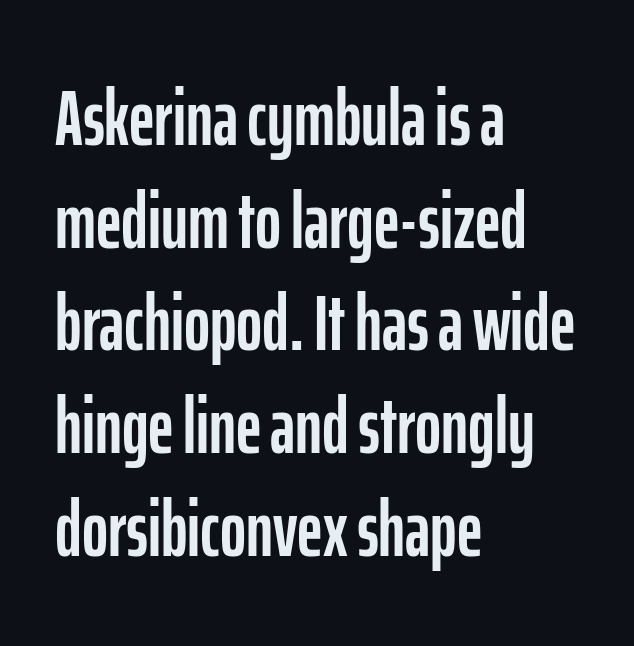
The image shows 79 px condensed sans-serif type, upright; set left-aligned, normal line spacing (1.3x), normal letter spacing, not underlined; low stroke contrast and a medium x-height.
